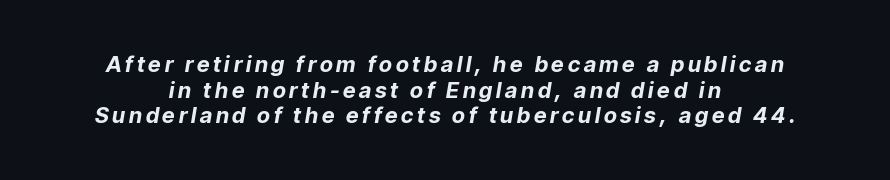
These lines were composed using italics. Bold? Absolutely — the strokes are thick and heavy. The lines are quadded center. No word sits above an underline.
